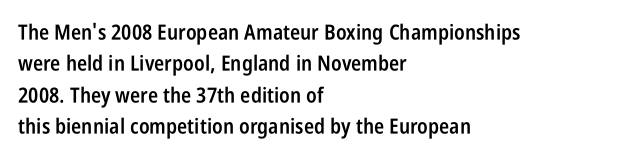
{"italic": "no", "bold": "semi", "underline": "no", "align": "left", "line_spacing": "normal", "line_spacing_ratio": 1.49, "letter_spacing": "normal", "letter_spacing_em": 0.0, "glyph_px": 21}
